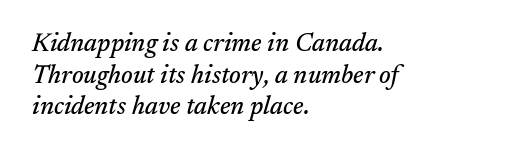
Q: Is the text italic (slanted)? A: Yes, it leans right by about 17 degrees.
Q: Is the text underlined? A: No.
Q: How is the paragraph aligned? A: Left-aligned.
Q: Is the spacing between letters normal or unusually wide? A: Normal.
Q: Is the spacing between lines tight, normal or loose? A: Normal.
